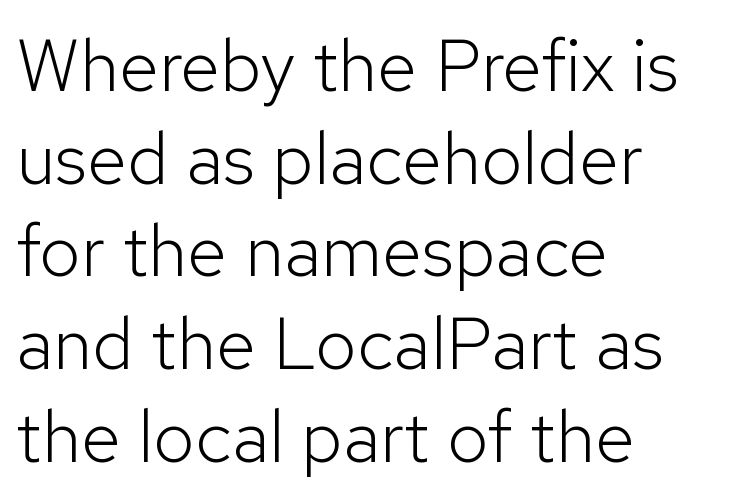
A classic flush-left, rag-right setting is used for this passage. The glyphs in this specimen are sans serif. Looks like regular typesetting: each glyph gets only the width it needs. The font sits on the lighter half of the weight spectrum, regular included.
